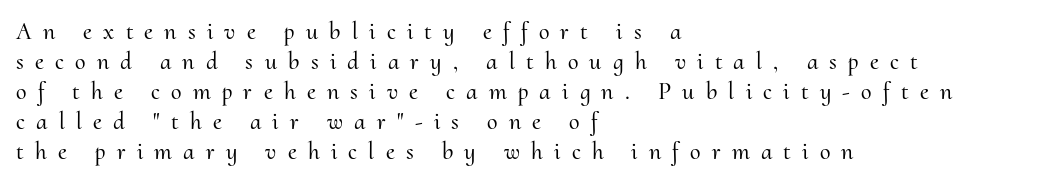
Q: Is the text italic (slanted)? A: No, it is upright.
Q: Is the text underlined? A: No.
Q: How is the paragraph aligned? A: Left-aligned.
Q: Is the spacing between letters normal or unusually wide? A: Unusually wide.
Q: Is the spacing between lines tight, normal or loose? A: Normal.
